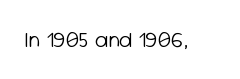
The image shows 22 px text type, upright; set normal letter spacing, not underlined.
